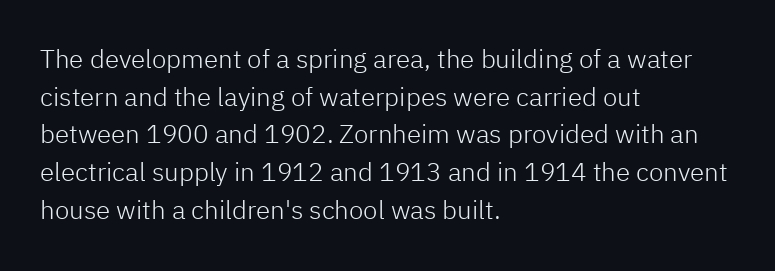
The image shows 26 px text type, upright; set left-aligned, normal line spacing (1.45x), normal letter spacing, not underlined.
